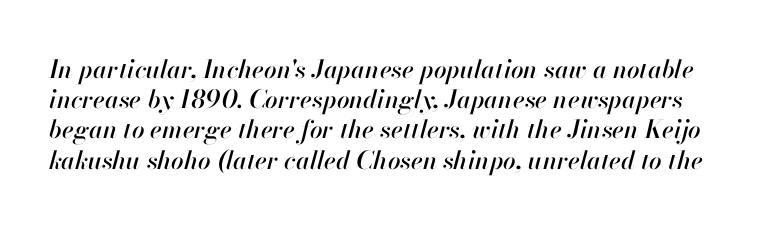
The tracking reads as untouched default to a designer's eye. Emphasis-style slanted type is in use. Letters rest on an invisible, unmarked baseline.
